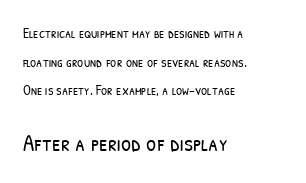
{"bold": "no", "underline": "no", "align": "left", "line_spacing": "loose", "line_spacing_ratio": 2.05, "letter_spacing": "normal", "letter_spacing_em": 0.0, "larger_block": "second", "size_ratio": 1.64, "glyph_px": 23}
